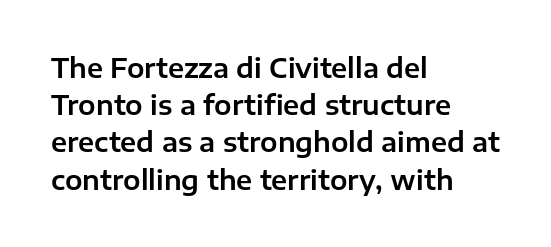
{"italic": "no", "underline": "no", "align": "left", "line_spacing": "normal", "line_spacing_ratio": 1.43, "letter_spacing": "normal", "letter_spacing_em": 0.0, "glyph_px": 26}
